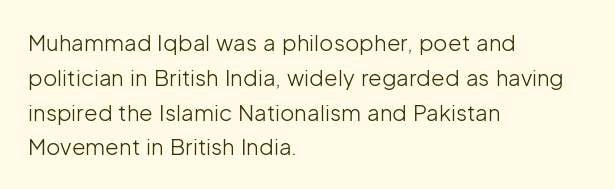
Q: Is the text bold? A: No.
Q: Is the text italic (slanted)? A: No, it is upright.
Q: Is the text underlined? A: No.
Q: How is the paragraph aligned? A: Left-aligned.
Q: Is the spacing between letters normal or unusually wide? A: Normal.
Q: Is the spacing between lines tight, normal or loose? A: Normal.
